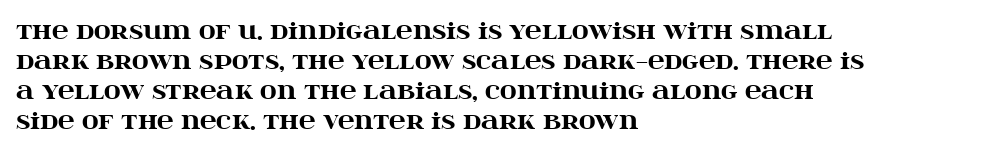
Designer's note — italics off, roman on. Clear beneath every line of the passage. Set as a true bold cut, around the 700 mark. How would I describe the line gaps? Plain and ordinary.
